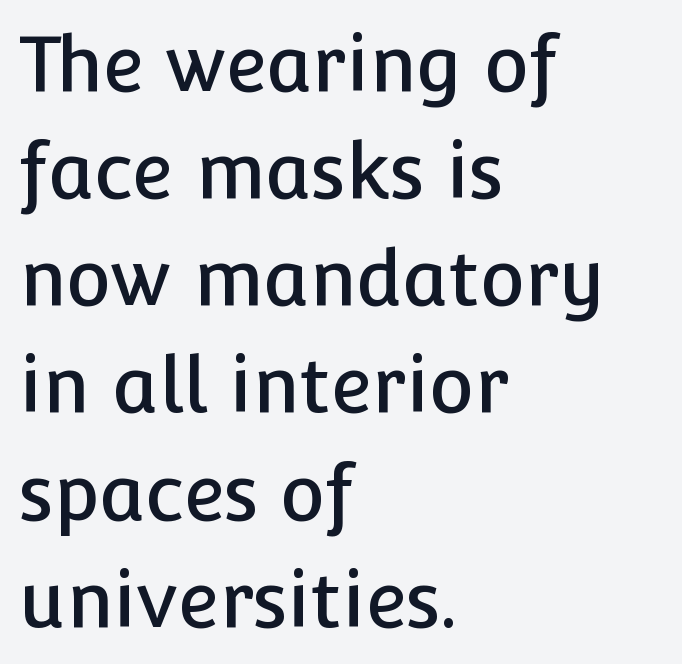
{"serif": "no", "italic": "no", "width": "normal", "stroke_contrast": "low", "x_height": "medium", "monospaced": "no", "underline": "no", "align": "left", "line_spacing": "normal", "line_spacing_ratio": 1.41, "letter_spacing": "normal", "letter_spacing_em": 0.0, "glyph_px": 76}
